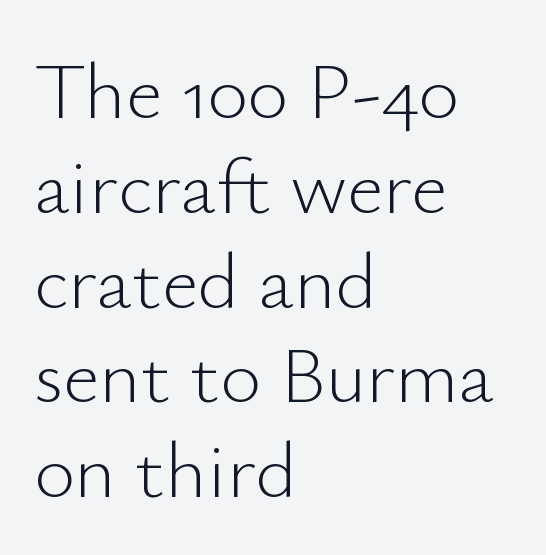
{"serif": "no", "italic": "no", "bold": "no", "weight": "light", "width": "normal", "stroke_contrast": "low", "x_height": "small", "monospaced": "no", "underline": "no", "align": "left", "line_spacing_ratio": 1.2, "letter_spacing": "normal", "letter_spacing_em": 0.0, "glyph_px": 79}
